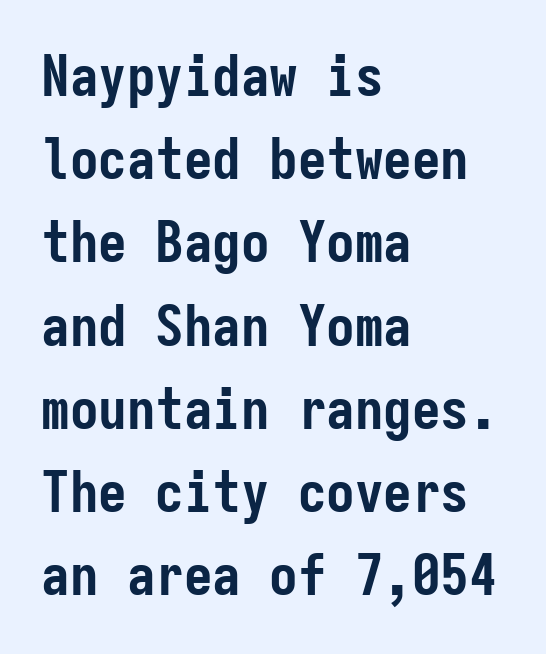
You'd pick this weight for a headline — it's a proper bold. The zone under the glyphs is completely vacant. Observe the ordinary spacing: letters are neighbours, not strangers. In terms of letterform style, serifs are entirely absent.
